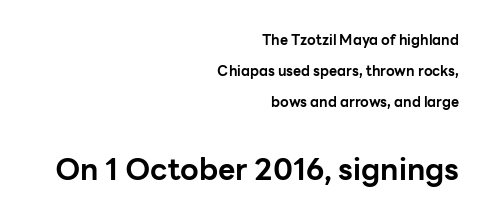
Q: Is the text bold? A: Yes.
Q: Is the text italic (slanted)? A: No, it is upright.
Q: Is the typeface a serif or a sans-serif typeface? A: Sans-serif.
Q: Is the text underlined? A: No.
Q: How is the paragraph aligned? A: Right-aligned.
Q: Is the spacing between letters normal or unusually wide? A: Normal.
Q: Is the spacing between lines tight, normal or loose? A: Loose.
Q: Which block of text is set in a larger size, the first (top) or the second (bottom)? A: The second (bottom) one.
Q: Width (condensed, normal, or wide)? A: Normal.
Q: Stroke contrast? A: Low.
Q: x-height? A: Medium.
Q: Monospaced? A: No.
